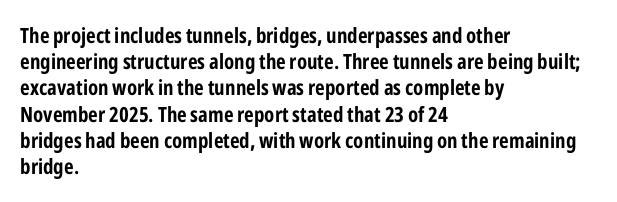
The image shows 21 px bold type, upright; set left-aligned, normal line spacing (1.25x), normal letter spacing, not underlined.
